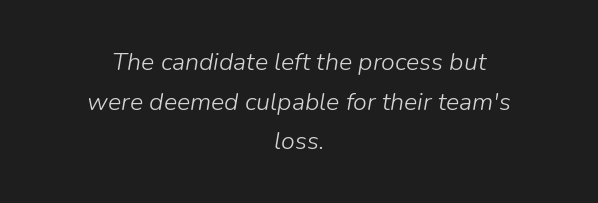
The type is set solid horizontally, with unmodified tracking. No extra ink here — the face is not bold. The foot of each line stays bare and open. Notice how the stems are inclined rather than vertical — that's the hallmark of italics.
